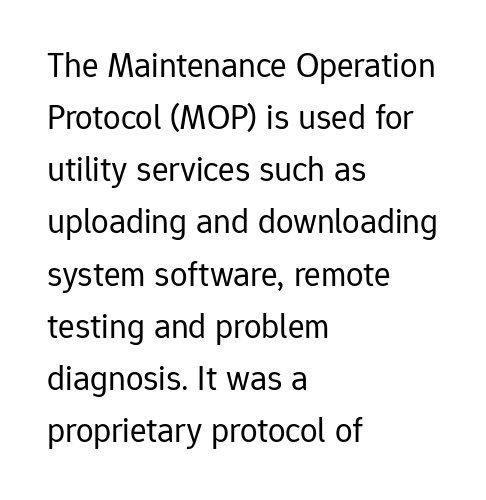
{"serif": "no", "italic": "no", "bold": "no", "weight": "regular", "width": "normal", "stroke_contrast": "low", "x_height": "medium", "monospaced": "no", "underline": "no", "align": "left", "line_spacing": "normal", "line_spacing_ratio": 1.49, "letter_spacing": "normal", "letter_spacing_em": 0.0, "glyph_px": 35}
